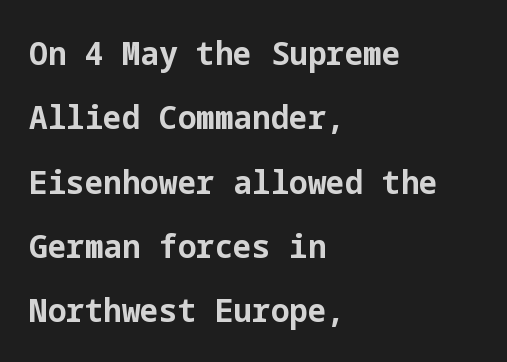
{"serif": "no", "italic": "no", "bold": "yes", "weight": "bold", "width": "normal", "stroke_contrast": "low", "x_height": "medium", "underline": "no", "align": "left", "line_spacing": "loose", "line_spacing_ratio": 1.95, "letter_spacing": "normal", "letter_spacing_em": 0.0, "glyph_px": 33}
